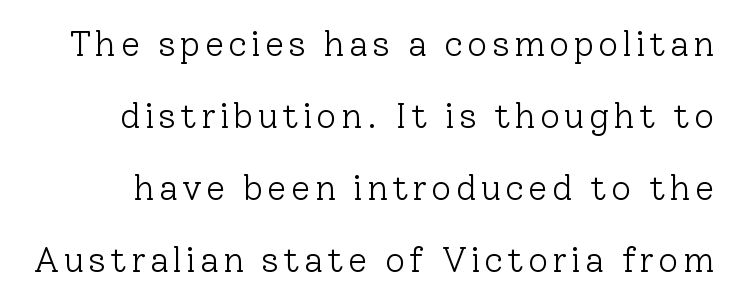
{"serif": "yes", "italic": "no", "bold": "no", "weight": "light", "width": "normal", "stroke_contrast": "low", "x_height": "medium", "monospaced": "no", "underline": "no", "line_spacing": "loose", "line_spacing_ratio": 2.06, "glyph_px": 35}
